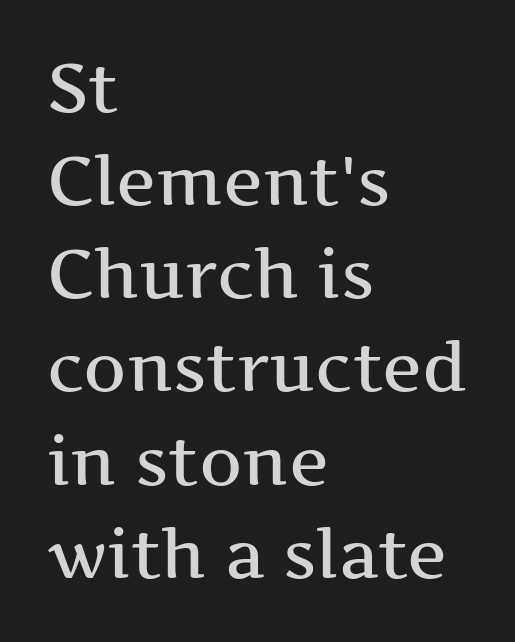
Line beginnings align vertically; line endings do not. You could not count columns in this text — the font is proportionally spaced. Plain, unruled lines of type. The vertical gap from one line to the next is medium.
